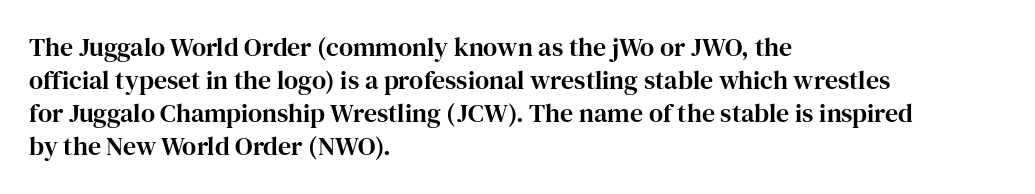
The image shows 26 px text type, upright; set left-aligned, normal line spacing (1.27x), normal letter spacing, not underlined.
